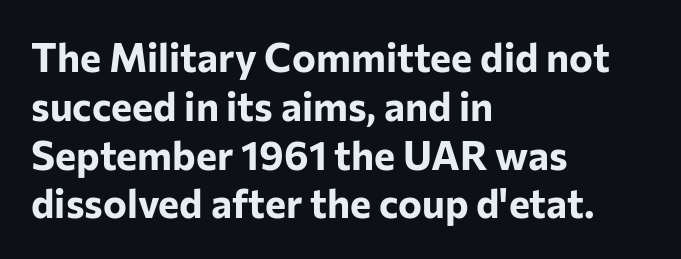
Q: Is the text bold? A: Yes.
Q: Is the text italic (slanted)? A: No, it is upright.
Q: Is the typeface a serif or a sans-serif typeface? A: Sans-serif.
Q: Is the text underlined? A: No.
Q: How is the paragraph aligned? A: Left-aligned.
Q: Is the spacing between letters normal or unusually wide? A: Normal.
Q: Width (condensed, normal, or wide)? A: Normal.
Q: Stroke contrast? A: Low.
Q: x-height? A: Medium.
Q: Monospaced? A: No.
